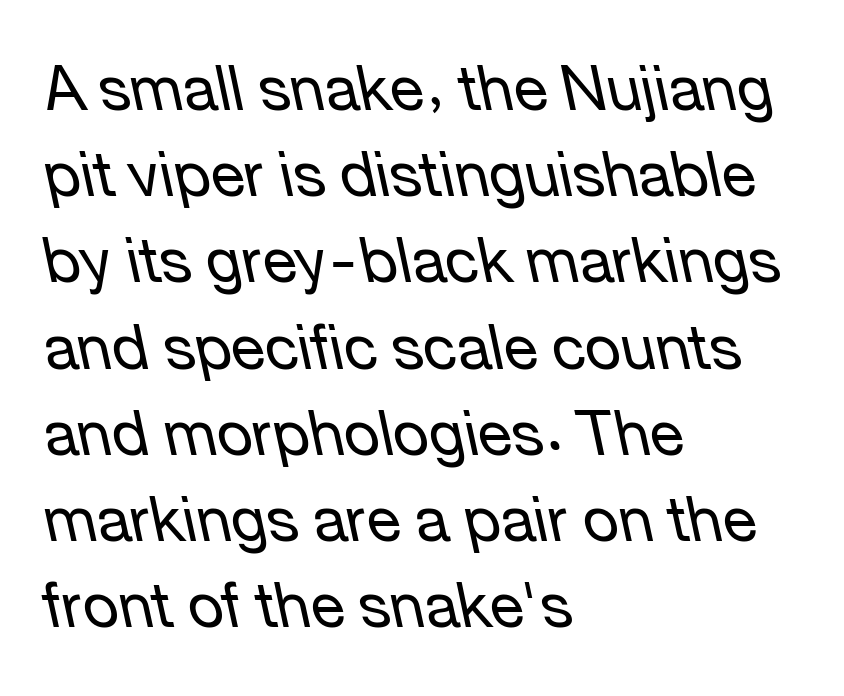
{"italic": "yes", "lean": "left", "slant_degrees": 12, "bold": "no", "weight": "regular", "width": "normal", "stroke_contrast": "low", "x_height": "medium", "monospaced": "no", "underline": "no", "align": "left", "line_spacing": "normal", "line_spacing_ratio": 1.39, "letter_spacing": "normal", "letter_spacing_em": 0.0, "glyph_px": 62}
